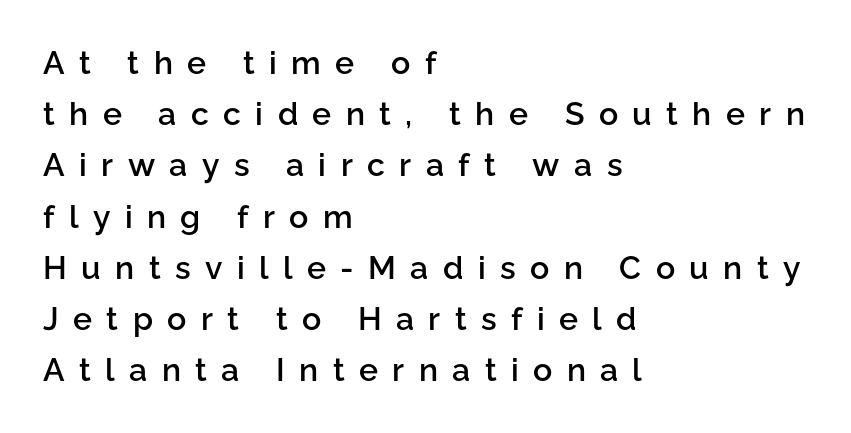
{"serif": "no", "italic": "no", "bold": "semi", "weight": "semibold", "width": "normal", "stroke_contrast": "low", "x_height": "medium", "monospaced": "no", "underline": "no", "align": "left", "line_spacing": "normal", "line_spacing_ratio": 1.6, "letter_spacing": "wide", "letter_spacing_em": 0.45, "glyph_px": 32}
